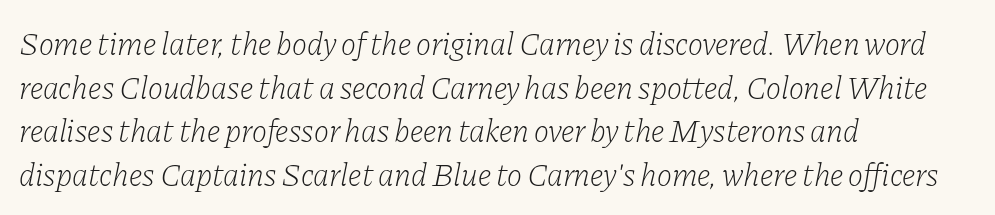
Q: Is the text bold? A: No.
Q: Is the text italic (slanted)? A: Yes, it leans right by about 11 degrees.
Q: Is the typeface a serif or a sans-serif typeface? A: Serif.
Q: Is the text underlined? A: No.
Q: How is the paragraph aligned? A: Left-aligned.
Q: Is the spacing between letters normal or unusually wide? A: Normal.
Q: Is the spacing between lines tight, normal or loose? A: Normal.
Q: Width (condensed, normal, or wide)? A: Normal.
Q: Stroke contrast? A: Low.
Q: x-height? A: Medium.
Q: Monospaced? A: No.
